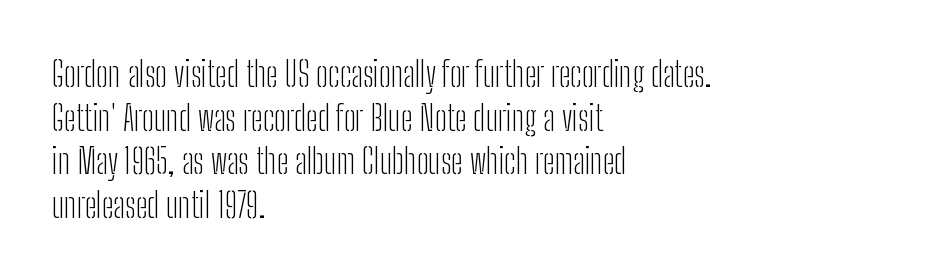
You could not count columns in this text — the font is proportionally spaced. Normally led — the rows are evenly, conventionally spaced. A quiet, ordinary-to-light weight characterises the typeface. Unlike a traditional serif, this face leaves its strokes unadorned.
